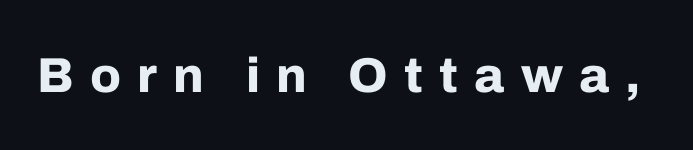
The image shows 49 px bold sans-serif type, upright; set unusually wide letter spacing (+0.33 em), not underlined; low stroke contrast and a medium x-height.
